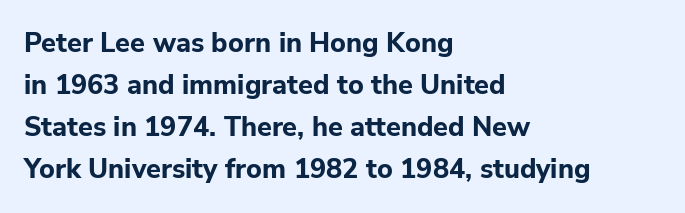
{"italic": "no", "bold": "yes", "underline": "no", "align": "left", "line_spacing": "normal", "line_spacing_ratio": 1.56, "letter_spacing": "normal", "letter_spacing_em": 0.0, "glyph_px": 27}
